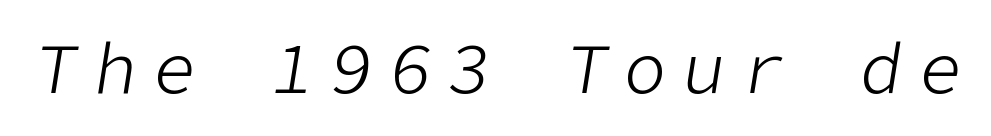
The face used here has a pronounced slope to its letters. Caption: face not bold, strokes unweighted. Underline: absent. Tracking here is generous; glyphs stand well apart from one another.
